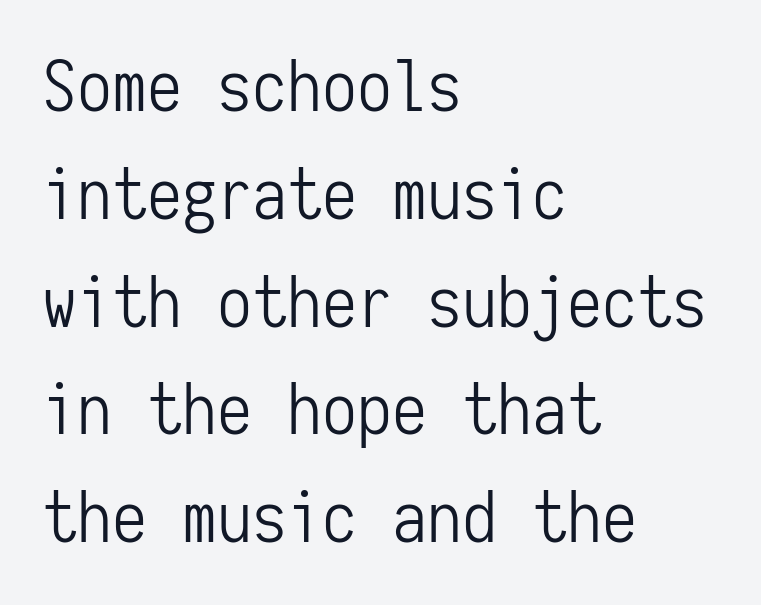
{"serif": "no", "italic": "no", "bold": "no", "weight": "light", "width": "condensed", "stroke_contrast": "low", "x_height": "medium", "monospaced": "yes", "underline": "no", "align": "left", "line_spacing": "normal", "line_spacing_ratio": 1.54, "letter_spacing": "normal", "letter_spacing_em": 0.0, "glyph_px": 70}
